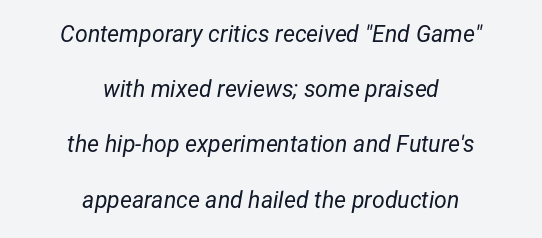
These lines keep a tight, regular rhythm from letter to letter. Vertical stems look standard width or narrower in stroke. The area under the type is left untouched. Horizontally, the lines are justified to the midpoint only. Rendered with sloped, italic letterforms.
